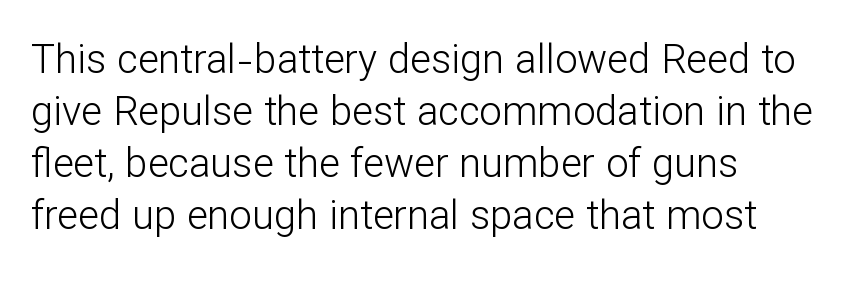
Each word holds together tightly as a unit, with standard inter-letter gaps. You can tell it's not italic because the verticals are truly vertical. Has an underline been added? It has not. Vertically, the passage feels balanced, rows spaced as you'd expect.
